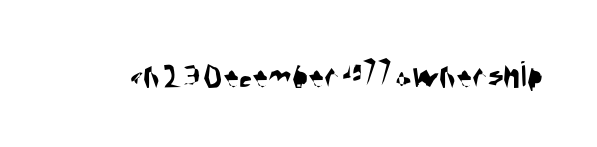
The image shows 38 px condensed sans-serif type; set normal letter spacing, not underlined; medium stroke contrast and a large x-height.
